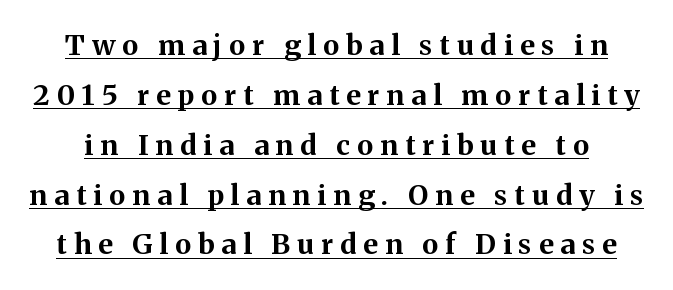
The image shows 28 px bold serif type, upright; set line spacing 1.78x, unusually wide letter spacing (+0.25 em), underlined; medium stroke contrast and a medium x-height.
